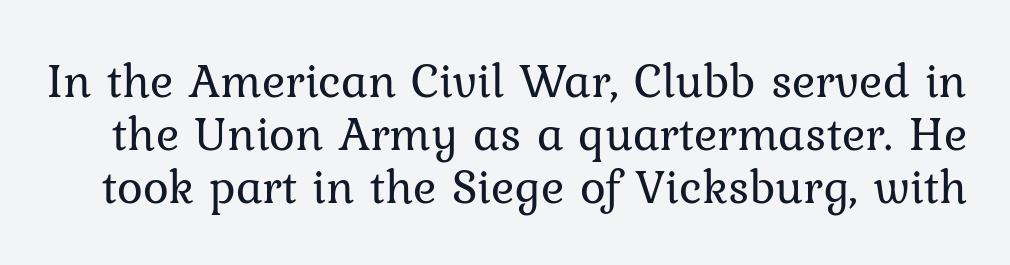
Q: Is the text bold? A: No.
Q: Is the text italic (slanted)? A: No, it is upright.
Q: Is the typeface a serif or a sans-serif typeface? A: Serif.
Q: Is the text underlined? A: No.
Q: Is the spacing between letters normal or unusually wide? A: Normal.
Q: Is the spacing between lines tight, normal or loose? A: Tight.
Q: Width (condensed, normal, or wide)? A: Normal.
Q: Stroke contrast? A: Low.
Q: x-height? A: Medium.
Q: Monospaced? A: No.
